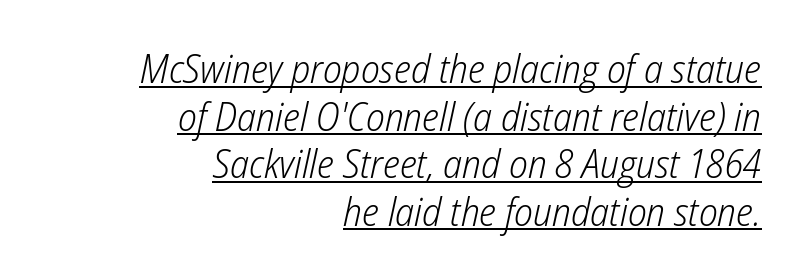
Every row of glyphs terminates at an identical x-position on the right. Check the space under the baseline: a stroke is drawn there. Glyph-to-glyph distance matches everyday printed text. Italic? Definitely — the glyphs are oblique.
